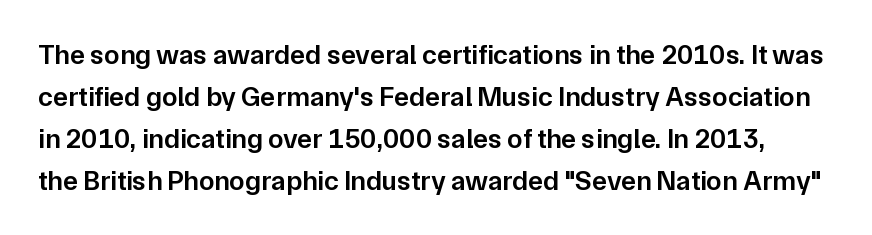
{"serif": "no", "italic": "no", "bold": "semi", "weight": "semibold", "width": "normal", "stroke_contrast": "low", "x_height": "medium", "monospaced": "no", "underline": "no", "line_spacing": "normal", "line_spacing_ratio": 1.5, "letter_spacing": "normal", "letter_spacing_em": 0.0, "glyph_px": 28}
